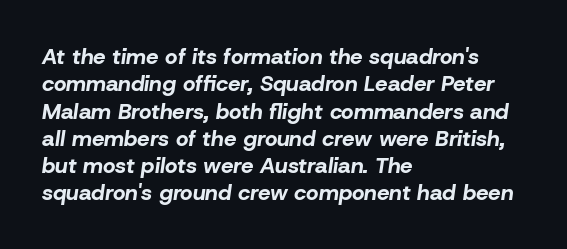
Q: Is the text bold? A: Yes.
Q: Is the text italic (slanted)? A: Yes, it leans right by about 8 degrees.
Q: Is the text underlined? A: No.
Q: How is the paragraph aligned? A: Left-aligned.
Q: Is the spacing between letters normal or unusually wide? A: Normal.
